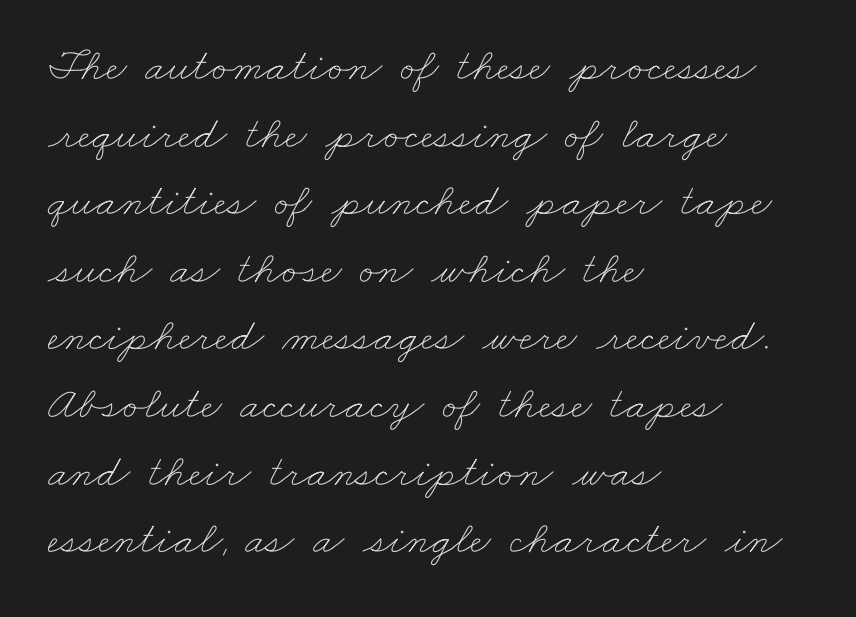
The image shows 46 px thin, wide type; set left-aligned, normal line spacing (1.47x), normal letter spacing, not underlined; low stroke contrast and a small x-height.
